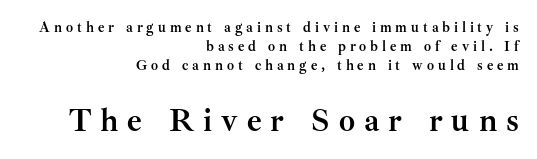
Posture: straight, roman, zero tilt. A full-strength bold gives these letters their thick strokes. The rendering uses natural spacing where letterforms have individual widths. Serifs: yes, visible at the terminals of the letterforms. Tracking here is generous; glyphs stand well apart from one another.
